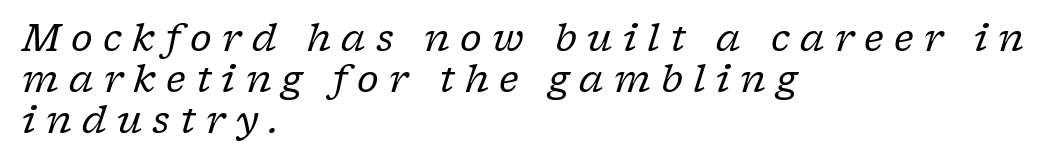
The image shows 37 px regular-weight serif type, italic (leaning right); set left-aligned, tight line spacing (1.11x), unusually wide letter spacing (+0.28 em), not underlined; low stroke contrast and a medium x-height.
